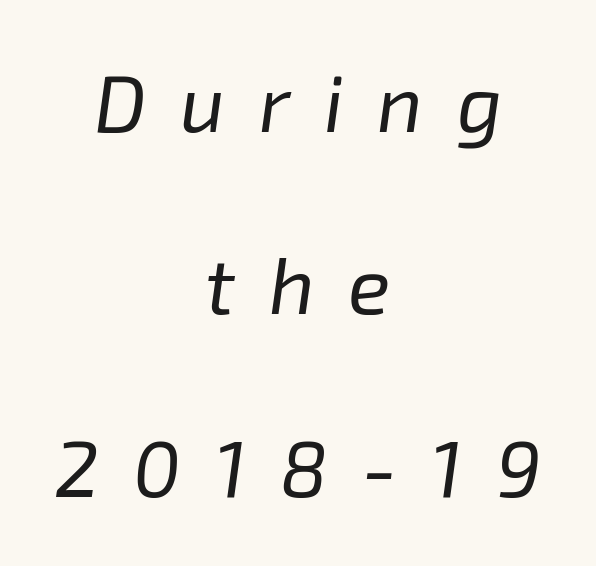
Q: Is the text bold? A: No.
Q: Is the text italic (slanted)? A: Yes, it leans right by about 8 degrees.
Q: Is the text underlined? A: No.
Q: How is the paragraph aligned? A: Centered.
Q: Is the spacing between letters normal or unusually wide? A: Unusually wide.
Q: Is the spacing between lines tight, normal or loose? A: Loose.
Q: Width (condensed, normal, or wide)? A: Normal.
Q: Stroke contrast? A: Low.
Q: x-height? A: Medium.
Q: Monospaced? A: No.
